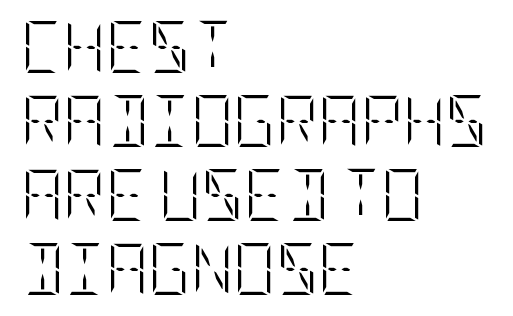
The image shows 52 px light, condensed type, upright; set left-aligned, normal line spacing (1.42x), normal letter spacing, not underlined; low stroke contrast and a large x-height.
